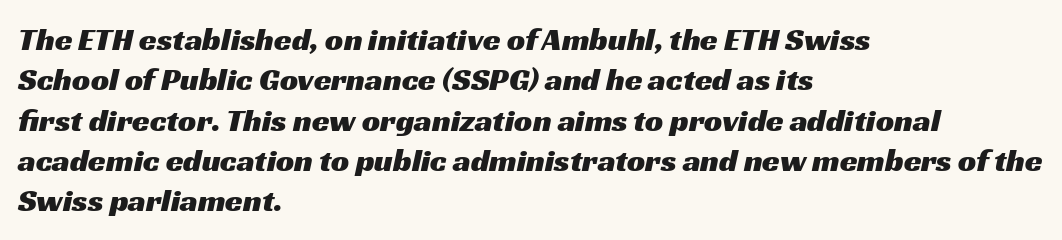
{"serif": "no", "width": "wide", "stroke_contrast": "medium", "x_height": "medium", "monospaced": "no", "underline": "no", "align": "left", "line_spacing": "normal", "line_spacing_ratio": 1.26, "letter_spacing": "normal", "letter_spacing_em": 0.0, "glyph_px": 32}
